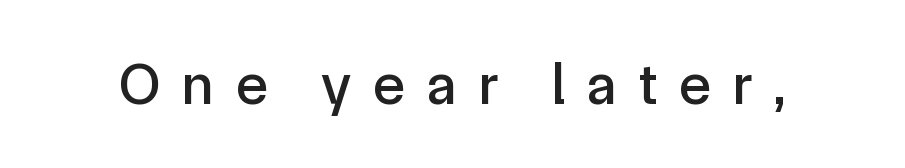
The tracking reads as deliberately expanded to a designer's eye. Clear beneath every line of the passage. These lines were composed using upright roman letters. Type style note: lacks serifs. The rendering uses natural spacing where letterforms have individual widths.
